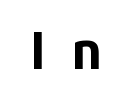
{"serif": "no", "italic": "no", "bold": "yes", "weight": "bold", "width": "normal", "stroke_contrast": "low", "x_height": "medium", "monospaced": "no", "underline": "no", "letter_spacing": "wide", "letter_spacing_em": 0.5, "glyph_px": 52}
